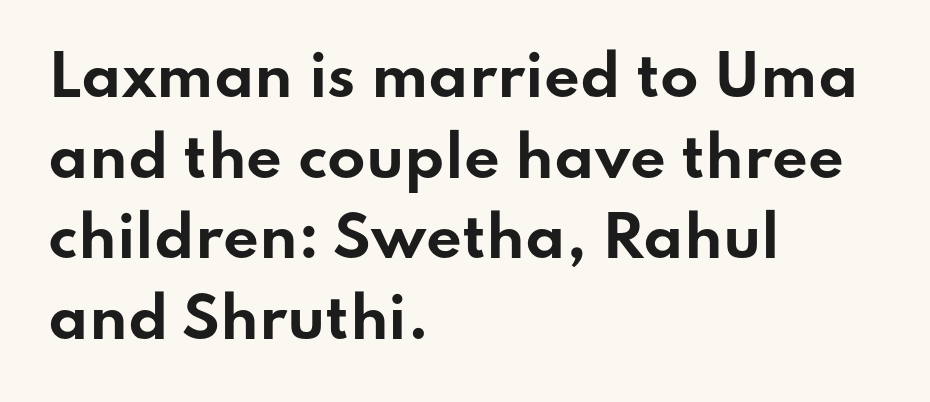
{"serif": "no", "italic": "no", "bold": "yes", "weight": "bold", "width": "wide", "stroke_contrast": "low", "x_height": "small", "monospaced": "no", "underline": "no", "align": "left", "line_spacing": "normal", "line_spacing_ratio": 1.44, "letter_spacing": "normal", "letter_spacing_em": 0.0, "glyph_px": 56}
